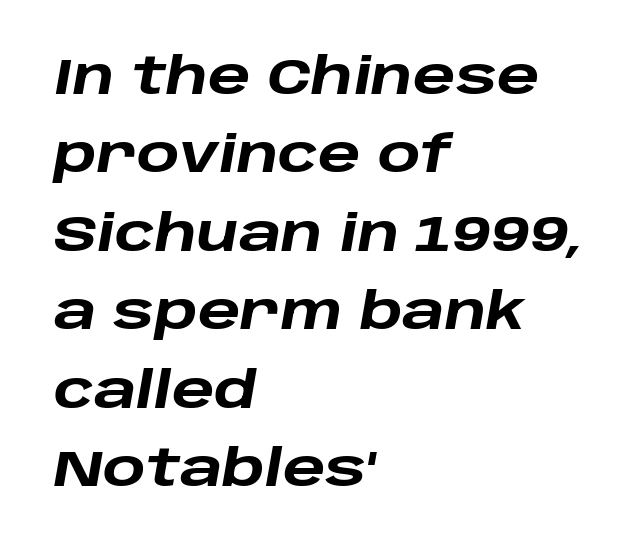
{"italic": "yes", "lean": "right", "slant_degrees": 10, "bold": "yes", "weight": "heavy", "width": "wide", "stroke_contrast": "low", "x_height": "large", "monospaced": "no", "underline": "no", "align": "left", "line_spacing": "normal", "line_spacing_ratio": 1.57, "letter_spacing": "normal", "letter_spacing_em": 0.0, "glyph_px": 50}
